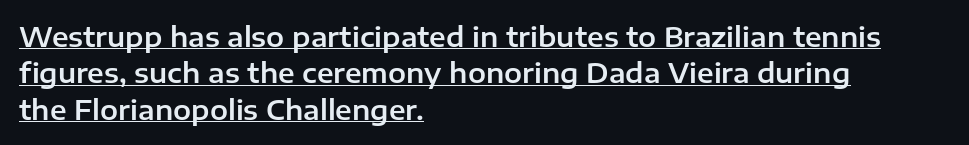
Q: Is the text italic (slanted)? A: No, it is upright.
Q: Is the text underlined? A: Yes.
Q: How is the paragraph aligned? A: Left-aligned.
Q: Is the spacing between letters normal or unusually wide? A: Normal.
Q: Is the spacing between lines tight, normal or loose? A: Normal.
